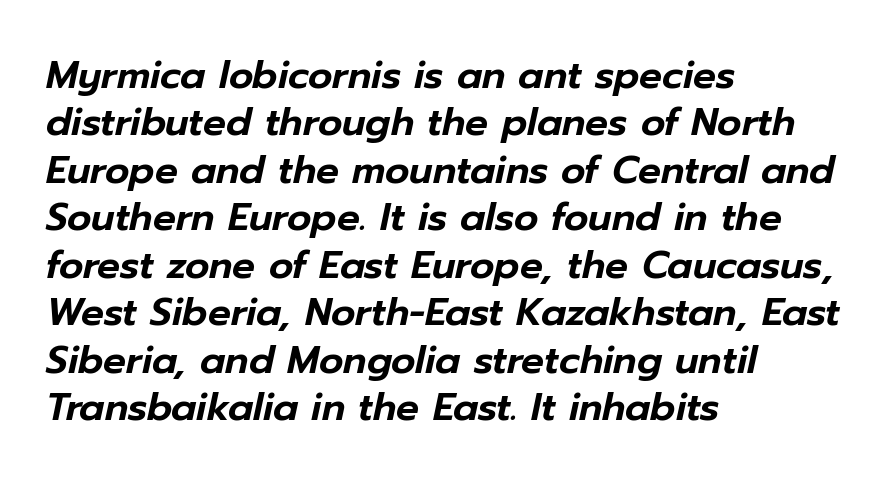
{"italic": "yes", "lean": "right", "slant_degrees": 12, "width": "normal", "stroke_contrast": "low", "x_height": "medium", "monospaced": "no", "underline": "no", "align": "left", "line_spacing": "normal", "line_spacing_ratio": 1.25, "letter_spacing": "normal", "letter_spacing_em": 0.0, "glyph_px": 38}
